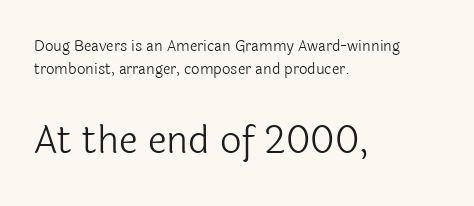
The image shows 38 px light sans-serif type, upright; set left-aligned, normal line spacing (1.56x), normal letter spacing, not underlined; the second (bottom) block is 2.53x larger; a medium x-height.
